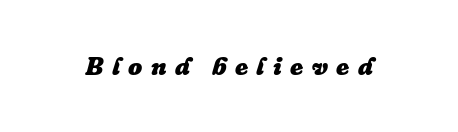
Q: Is the text bold? A: Yes.
Q: Is the text italic (slanted)? A: Yes, it leans right by about 16 degrees.
Q: Is the text underlined? A: No.
Q: Is the spacing between letters normal or unusually wide? A: Unusually wide.
